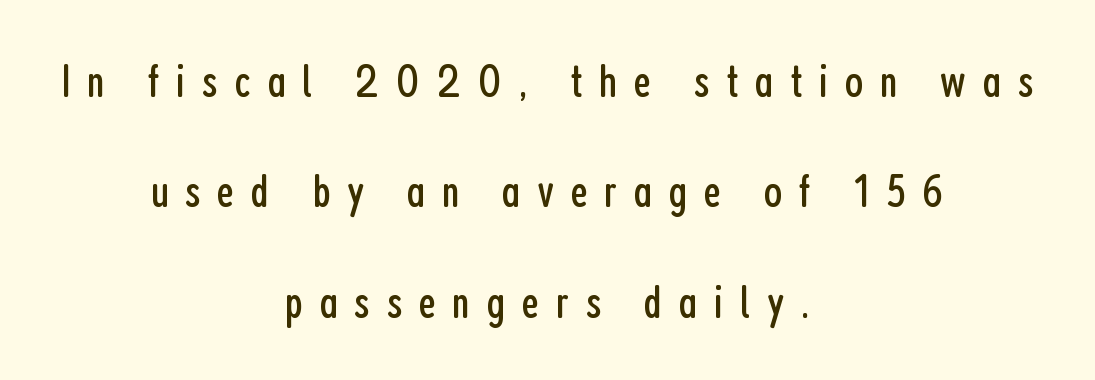
The image shows 48 px regular-weight, condensed sans-serif type, upright; set centered, loose line spacing (2.3x), unusually wide letter spacing (+0.34 em), not underlined; low stroke contrast and a medium x-height.
